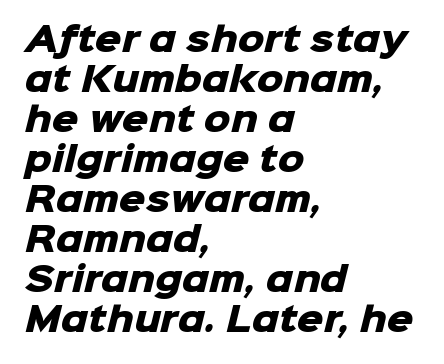
Q: Is the text bold? A: Yes.
Q: Is the typeface a serif or a sans-serif typeface? A: Sans-serif.
Q: Is the text underlined? A: No.
Q: How is the paragraph aligned? A: Left-aligned.
Q: Is the spacing between letters normal or unusually wide? A: Normal.
Q: Width (condensed, normal, or wide)? A: Normal.
Q: Stroke contrast? A: Low.
Q: x-height? A: Medium.
Q: Monospaced? A: No.
